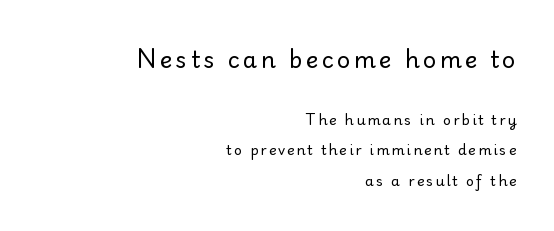
Q: Is the text bold? A: No.
Q: Is the text italic (slanted)? A: No, it is upright.
Q: Is the text underlined? A: No.
Q: How is the paragraph aligned? A: Right-aligned.
Q: Is the spacing between lines tight, normal or loose? A: Loose.
Q: Which block of text is set in a larger size, the first (top) or the second (bottom)? A: The first (top) one.
